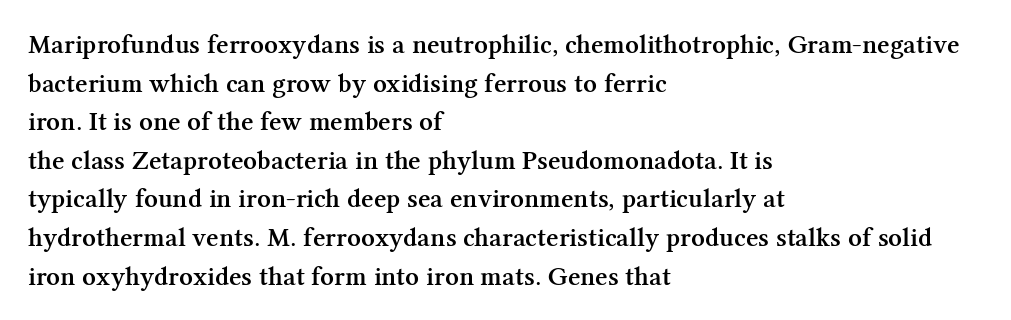
{"italic": "no", "bold": "semi", "underline": "no", "align": "left", "line_spacing": "normal", "line_spacing_ratio": 1.43, "letter_spacing": "normal", "letter_spacing_em": 0.0, "glyph_px": 27}
